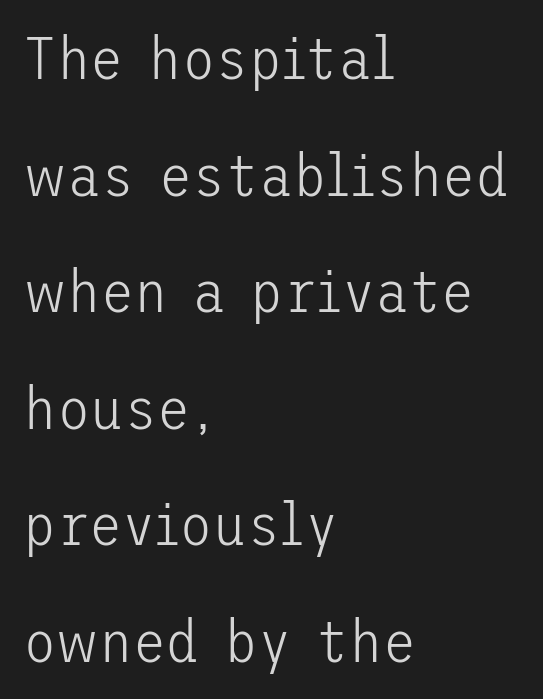
These glyphs show unthickened strokes, regular width or finer. Compared with typical body copy, the letter spacing here is the same. The lettering holds an erect, upright posture throughout. In terms of letterform style, serifs are entirely absent. Decoration check: the copy has no underline. Airy leading.
